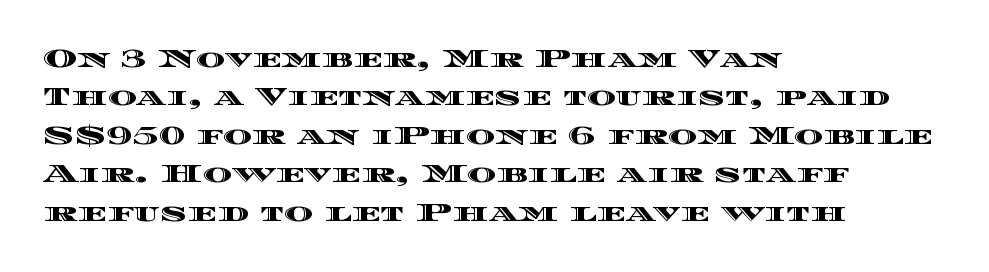
These lines stack with their left ends in a neat column. This is the regular roman posture of the typeface. Leading matches the norm, producing a regular column. No extra tracking has been applied to these lines. Type without underlining.
